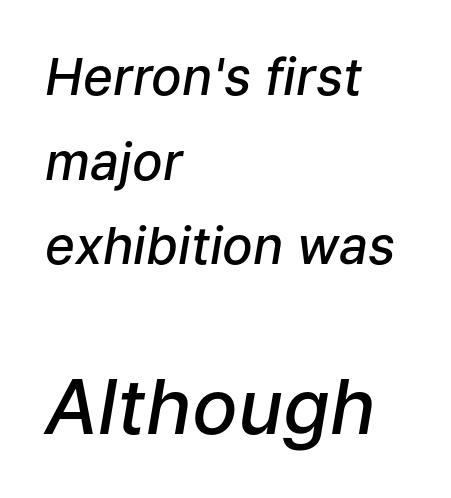
Q: Is the text bold? A: Semi-bold.
Q: Is the text italic (slanted)? A: Yes, it leans right by about 9 degrees.
Q: Is the text underlined? A: No.
Q: How is the paragraph aligned? A: Left-aligned.
Q: Is the spacing between letters normal or unusually wide? A: Normal.
Q: Is the spacing between lines tight, normal or loose? A: Normal.
Q: Which block of text is set in a larger size, the first (top) or the second (bottom)? A: The second (bottom) one.
Q: Width (condensed, normal, or wide)? A: Normal.
Q: Stroke contrast? A: Low.
Q: x-height? A: Medium.
Q: Monospaced? A: No.
